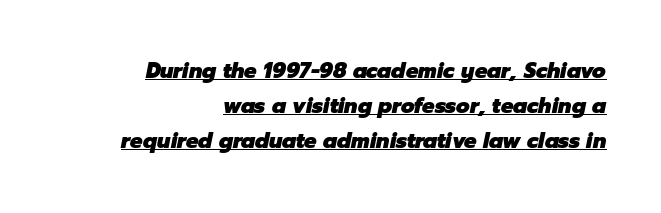
The image shows 21 px bold type, italic (leaning right); set right-aligned, normal line spacing (1.67x), normal letter spacing, underlined.
